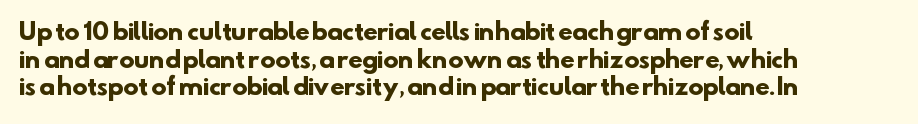
The image shows 23 px bold type; set left-aligned, line spacing 1.2x, normal letter spacing, not underlined.
